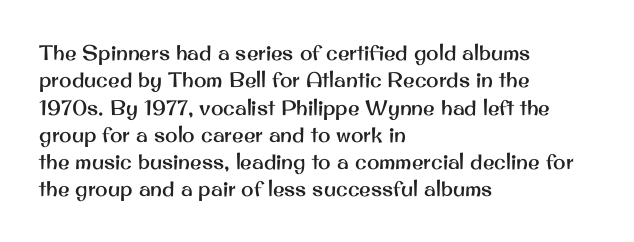
The image shows 21 px text type, upright; set left-aligned, normal line spacing (1.3x), normal letter spacing, not underlined.
